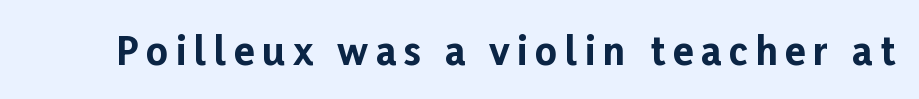
{"serif": "no", "italic": "no", "bold": "yes", "weight": "bold", "width": "normal", "stroke_contrast": "low", "x_height": "medium", "monospaced": "no", "underline": "no", "letter_spacing": "wide", "letter_spacing_em": 0.2, "glyph_px": 38}
